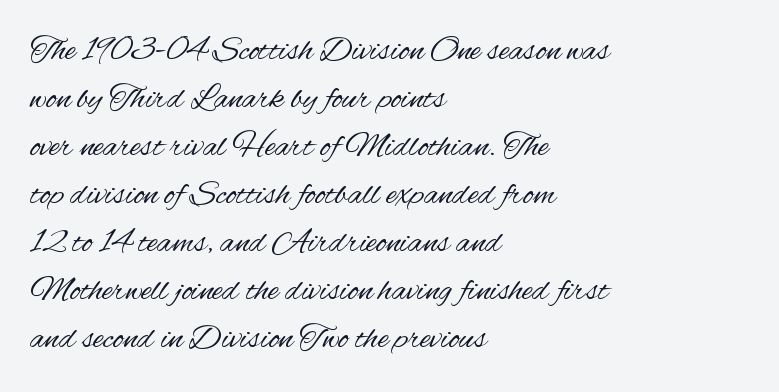
Q: Is the text bold? A: No.
Q: Is the text italic (slanted)? A: Yes.
Q: Is the typeface a serif or a sans-serif typeface? A: Sans-serif.
Q: Is the text underlined? A: No.
Q: How is the paragraph aligned? A: Left-aligned.
Q: Is the spacing between letters normal or unusually wide? A: Normal.
Q: Is the spacing between lines tight, normal or loose? A: Normal.
Q: Width (condensed, normal, or wide)? A: Condensed.
Q: Stroke contrast? A: Medium.
Q: x-height? A: Small.
Q: Monospaced? A: No.
